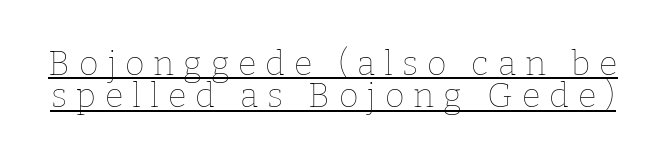
Q: Is the text bold? A: No.
Q: Is the text italic (slanted)? A: No, it is upright.
Q: Is the text underlined? A: Yes.
Q: Is the spacing between letters normal or unusually wide? A: Unusually wide.
Q: Is the spacing between lines tight, normal or loose? A: Tight.
Q: Width (condensed, normal, or wide)? A: Normal.
Q: Stroke contrast? A: Low.
Q: x-height? A: Medium.
Q: Monospaced? A: No.
